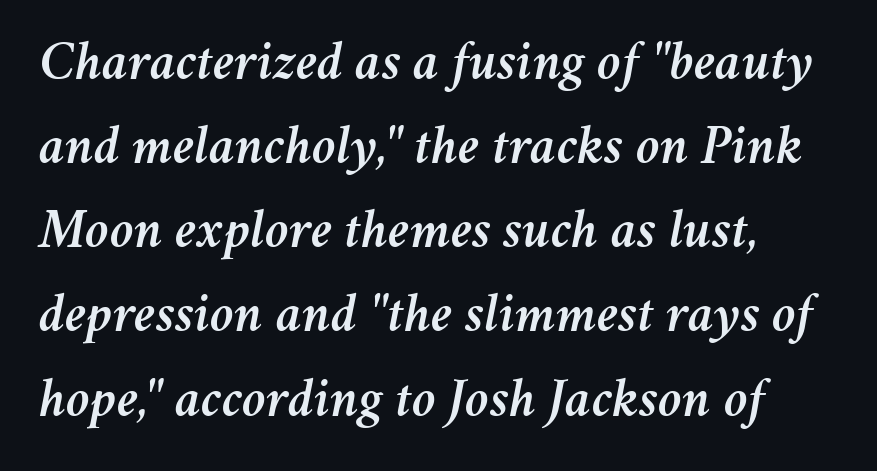
Q: Is the text italic (slanted)? A: Yes, it leans right by about 11 degrees.
Q: Is the text underlined? A: No.
Q: Is the spacing between letters normal or unusually wide? A: Normal.
Q: Is the spacing between lines tight, normal or loose? A: Normal.
Q: Width (condensed, normal, or wide)? A: Normal.
Q: Stroke contrast? A: Medium.
Q: x-height? A: Medium.
Q: Monospaced? A: No.
